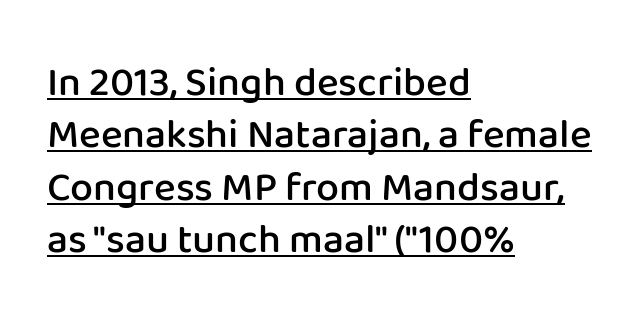
Q: Is the text bold? A: Semi-bold.
Q: Is the text italic (slanted)? A: No, it is upright.
Q: Is the typeface a serif or a sans-serif typeface? A: Sans-serif.
Q: Is the text underlined? A: Yes.
Q: How is the paragraph aligned? A: Left-aligned.
Q: Is the spacing between letters normal or unusually wide? A: Normal.
Q: Is the spacing between lines tight, normal or loose? A: Normal.
Q: Width (condensed, normal, or wide)? A: Normal.
Q: Stroke contrast? A: Low.
Q: x-height? A: Medium.
Q: Monospaced? A: No.
